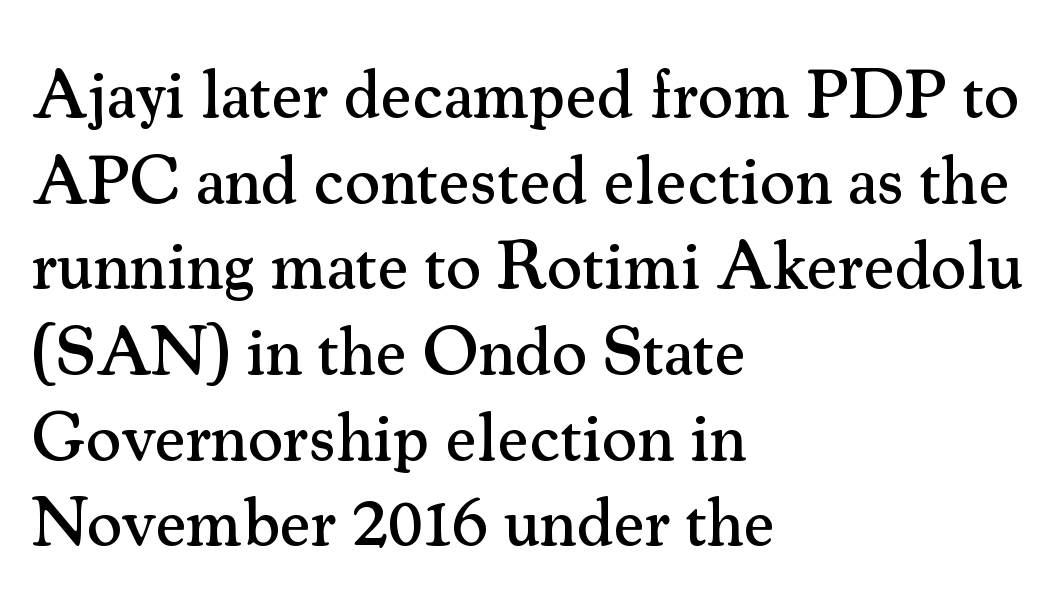
The image shows 68 px serif type, upright; set left-aligned, normal line spacing (1.26x), normal letter spacing, not underlined; medium stroke contrast and a small x-height.
